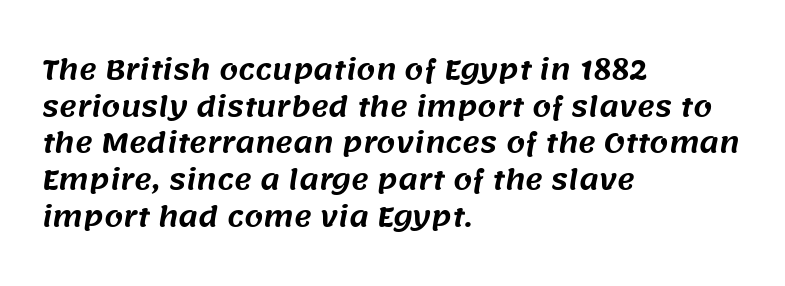
The area under the type is left untouched. Line beginnings align vertically; line endings do not. Each new line begins a customary step beneath the previous one. Nothing unusual about the tracking: characters are spaced as the font intends.
